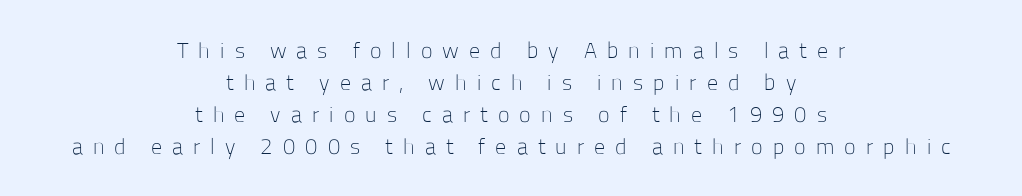
The image shows 22 px text type, upright; set centered, normal line spacing (1.45x), unusually wide letter spacing (+0.46 em), not underlined.
